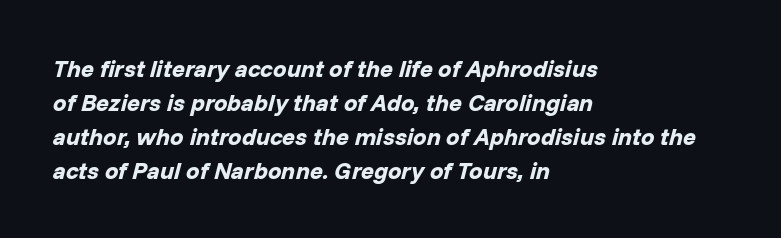
Q: Is the text bold? A: Yes.
Q: Is the text italic (slanted)? A: Yes, it leans right by about 14 degrees.
Q: Is the text underlined? A: No.
Q: How is the paragraph aligned? A: Left-aligned.
Q: Is the spacing between letters normal or unusually wide? A: Normal.
Q: Is the spacing between lines tight, normal or loose? A: Normal.
